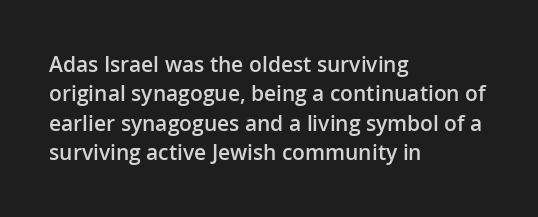
{"italic": "no", "bold": "semi", "underline": "no", "align": "left", "line_spacing": "normal", "line_spacing_ratio": 1.4, "letter_spacing": "normal", "letter_spacing_em": 0.0, "glyph_px": 21}
